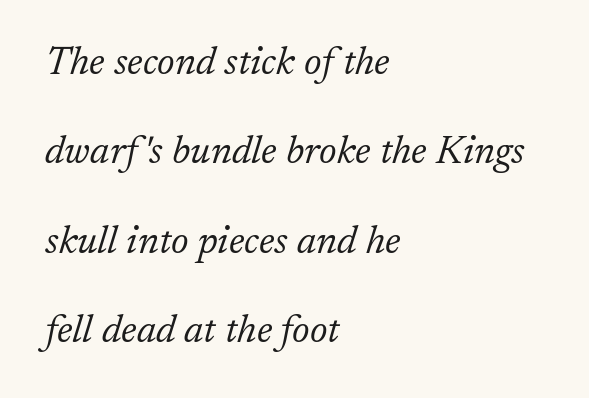
Letterform terminals end in serifs throughout the passage. A classic flush-left, rag-right setting is used for this passage. Between one letter and the next there's only the usual sliver of space. The zone under the glyphs is completely vacant. The face used here is proportionally spaced, like ordinary book or web type. Bold? No — there's no thickening of the strokes.
